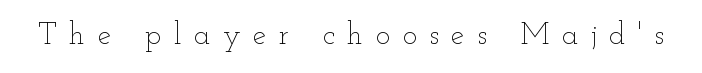
Unmarked baselines from the first word to the last. Summary of weight: not heavy and not bold. The gaps between neighbouring characters are conspicuously large. The typography opts for an upright posture over an oblique one. Note the varied advance widths — an 'i' is clearly narrower than an 'm'.
